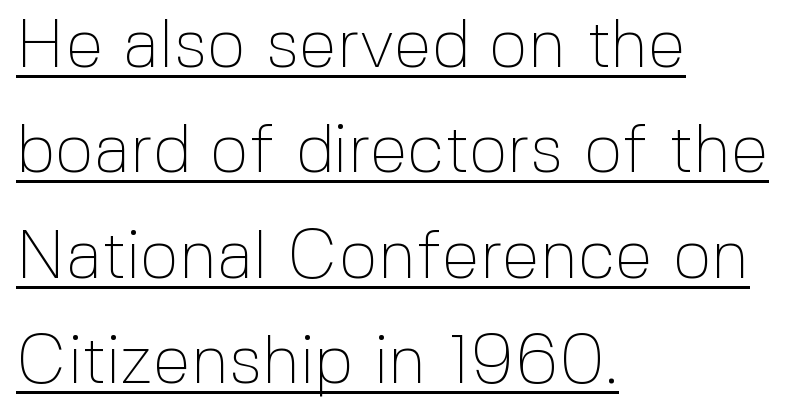
The image shows 68 px thin sans-serif type, upright; set left-aligned, normal line spacing (1.55x), normal letter spacing, underlined; a medium x-height.
